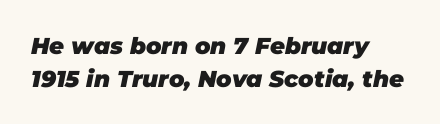
Alignment: flush left. Honestly, the letter spacing is just normal — you wouldn't notice it. Type without underlining. Heavy, bold letterforms. Quick note: interline space is typical. Notice how the stems are inclined rather than vertical — that's the hallmark of italics.
